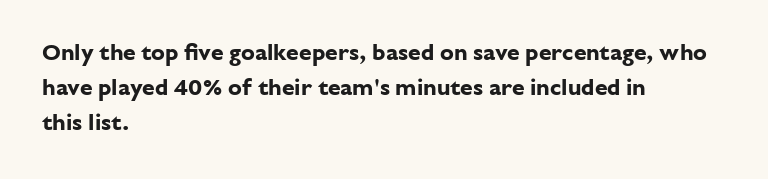
{"italic": "no", "bold": "yes", "underline": "no", "align": "left", "line_spacing": "normal", "line_spacing_ratio": 1.53, "letter_spacing": "normal", "letter_spacing_em": 0.0, "glyph_px": 23}
